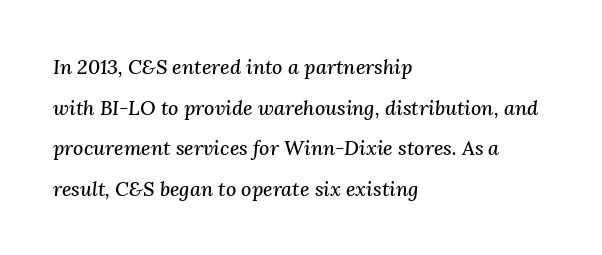
The baseline area is clear. Notice the wide empty band between every row — that's loose leading. Tall strokes in this sample are angled rather than plumb. Spacing between characters is what you'd get straight out of the box. Caption: multi-line text, flush left, ragged right.
